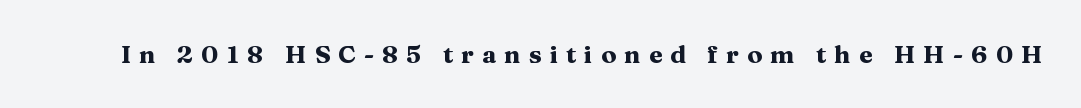
Q: Is the text bold? A: Yes.
Q: Is the text italic (slanted)? A: No, it is upright.
Q: Is the text underlined? A: No.
Q: Is the spacing between letters normal or unusually wide? A: Unusually wide.
